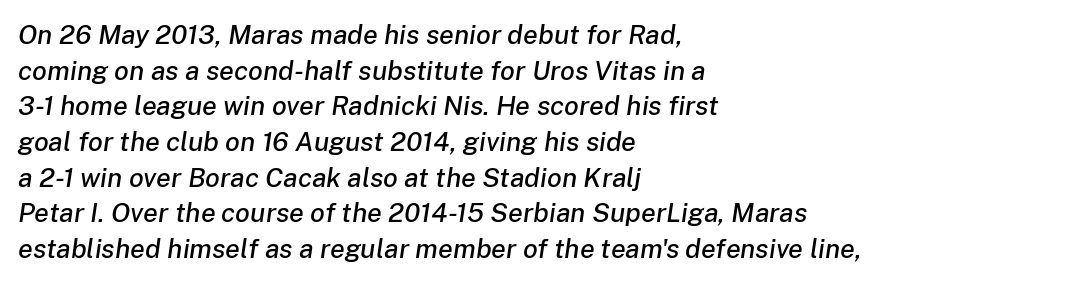
{"italic": "yes", "lean": "right", "slant_degrees": 8, "underline": "no", "align": "left", "line_spacing": "normal", "line_spacing_ratio": 1.32, "letter_spacing": "normal", "letter_spacing_em": 0.0, "glyph_px": 27}
